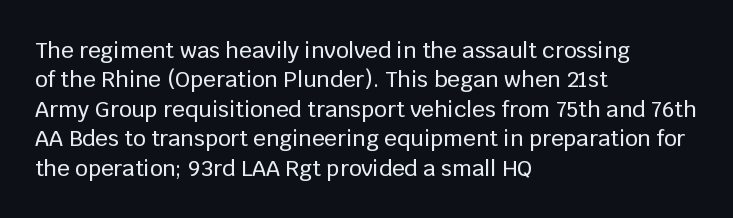
{"italic": "no", "underline": "no", "align": "left", "line_spacing": "normal", "line_spacing_ratio": 1.34, "letter_spacing": "normal", "letter_spacing_em": 0.0, "glyph_px": 22}
